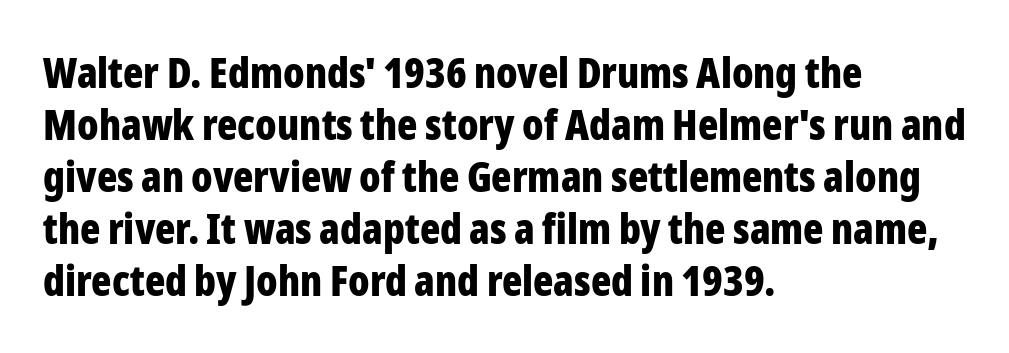
The image shows 42 px bold, condensed sans-serif type, upright; set left-aligned, line spacing 1.24x, normal letter spacing, not underlined; low stroke contrast and a medium x-height.
